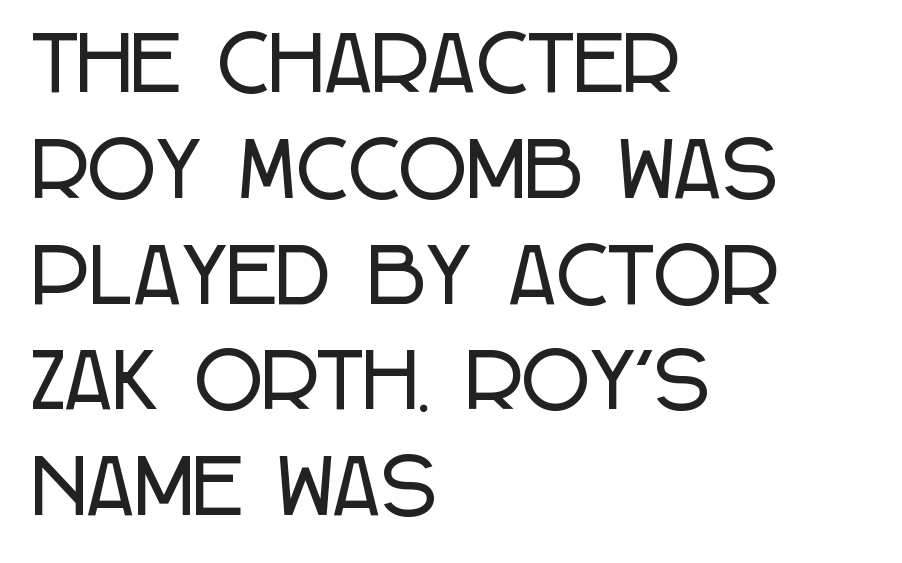
{"serif": "no", "italic": "no", "width": "condensed", "stroke_contrast": "low", "x_height": "large", "monospaced": "no", "underline": "no", "align": "left", "line_spacing": "normal", "line_spacing_ratio": 1.43, "letter_spacing": "normal", "letter_spacing_em": 0.0, "glyph_px": 74}
